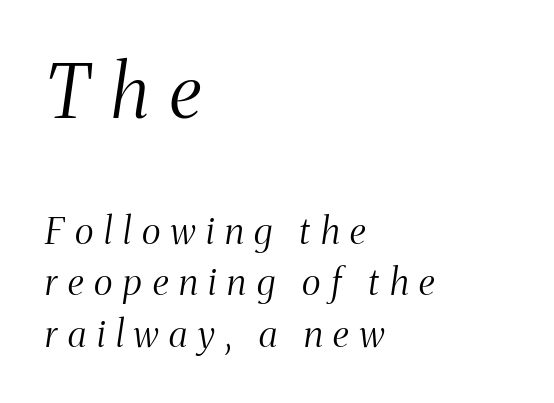
The image shows 74 px light, condensed serif type, italic (leaning right); set left-aligned, normal line spacing (1.39x), unusually wide letter spacing (+0.29 em), not underlined; the first (top) block is 2.0x larger; medium stroke contrast and a medium x-height.
